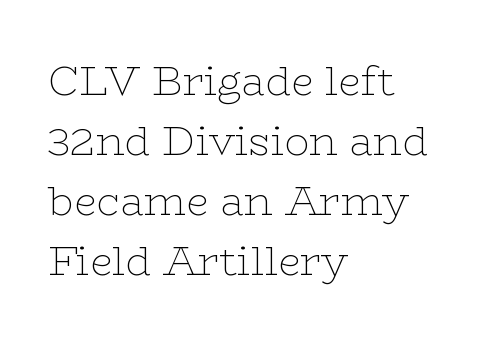
Caption: standard tracking, unaltered. You can tell it's not italic because the verticals are truly vertical. Note: serifs present on the glyphs. Rows of type keep a routine distance in the vertical direction. The passage shown is typed in a proportional face where columns would drift.
